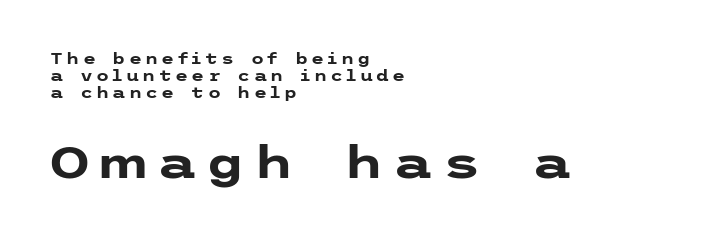
Does the type have serifs? No, each stem ends abruptly. Honestly, the letter spacing is so wide it's the main thing you notice. Check under the words: just untouched page. Line beginnings align vertically; line endings do not. A typesetter would mark this as roman, not italic. The passage shown stacks its lines with hardly any gap.
